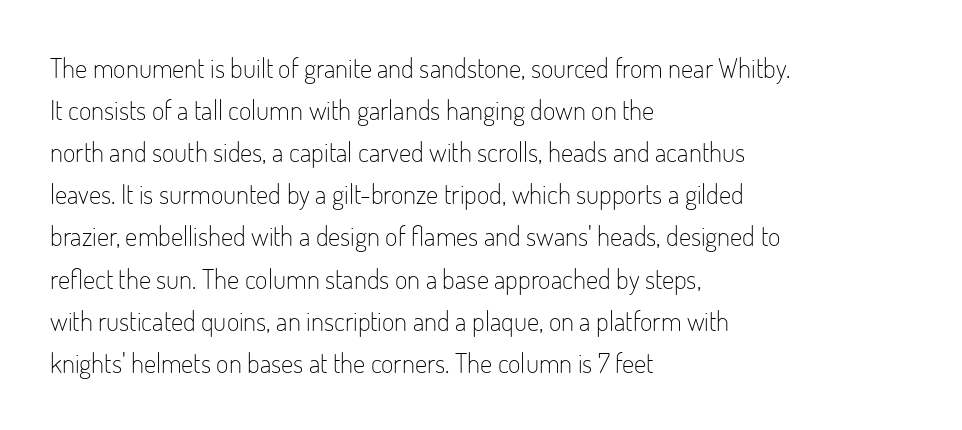
The image shows 27 px text type, upright; set left-aligned, normal line spacing (1.56x), normal letter spacing, not underlined.
